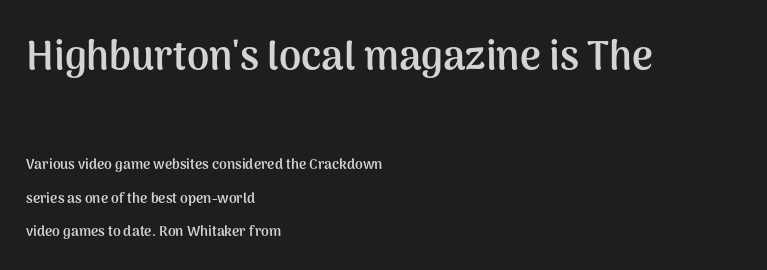
The image shows 40 px semibold sans-serif type, upright; set left-aligned, loose line spacing (2.38x), normal letter spacing, not underlined; the first (top) block is 2.86x larger; medium stroke contrast and a medium x-height.
